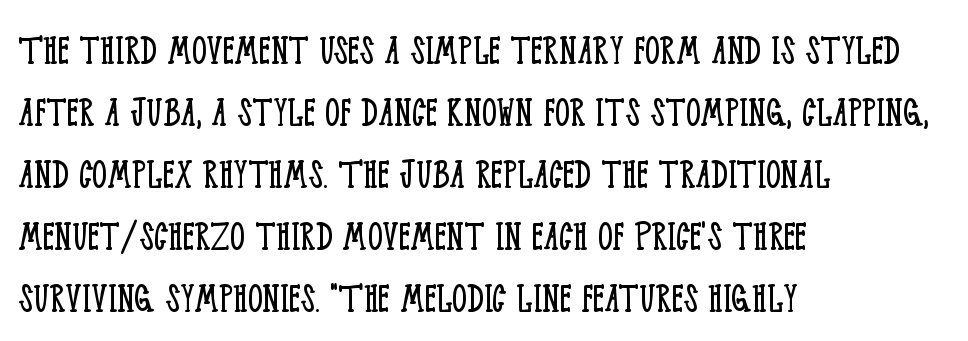
{"serif": "yes", "italic": "no", "bold": "no", "weight": "light", "width": "condensed", "stroke_contrast": "low", "x_height": "large", "monospaced": "no", "underline": "no", "align": "left", "line_spacing": "normal", "line_spacing_ratio": 1.35, "letter_spacing": "normal", "letter_spacing_em": 0.0, "glyph_px": 46}
